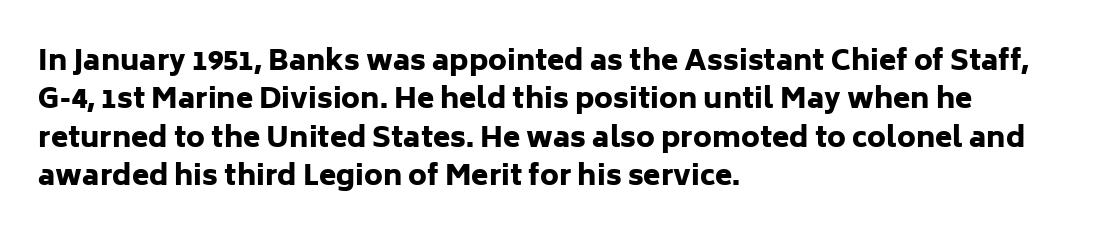
A typesetter would call this zero additional tracking. Bare-footed words on every line. The rag falls on the right side of this text block. Note: no serifs on the glyphs.
